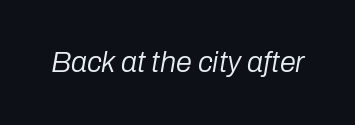
Q: Is the text bold? A: No.
Q: Is the text italic (slanted)? A: Yes, it leans right by about 10 degrees.
Q: Is the text underlined? A: No.
Q: Is the spacing between letters normal or unusually wide? A: Normal.
Q: Width (condensed, normal, or wide)? A: Normal.
Q: Stroke contrast? A: Low.
Q: x-height? A: Medium.
Q: Monospaced? A: No.
